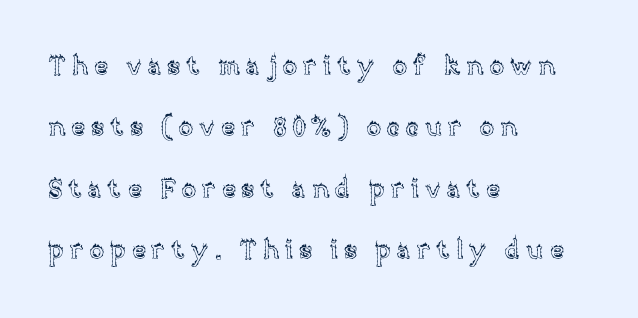
Tracking here is generous; glyphs stand well apart from one another. No italicization has been applied; the sample stays upright. Has an underline been added? It has not. The passage is arranged the way most books set body copy — flush left. The designer dialed line spacing up above the default.
